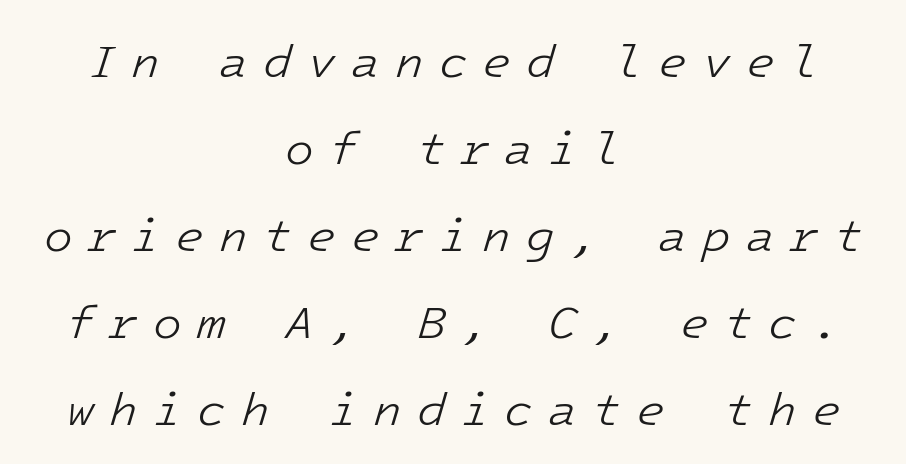
Slanted lettering throughout. These lines are centered, leaving both edges ragged. Inter-character spacing is expanded well beyond the font's built-in metrics. Rule under the text: the space is simply empty. The weight tops out at a normal text grade.
